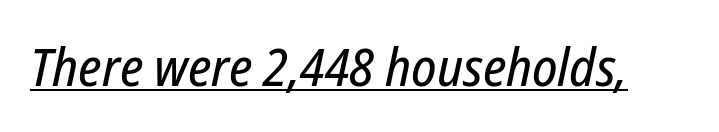
Like a heading marked for emphasis, these lines bear an underscore. When letters slant like this, we call the style italic. This sample has the flowing, uneven cadence of proportional lettering. Caption: standard tracking, unaltered.
